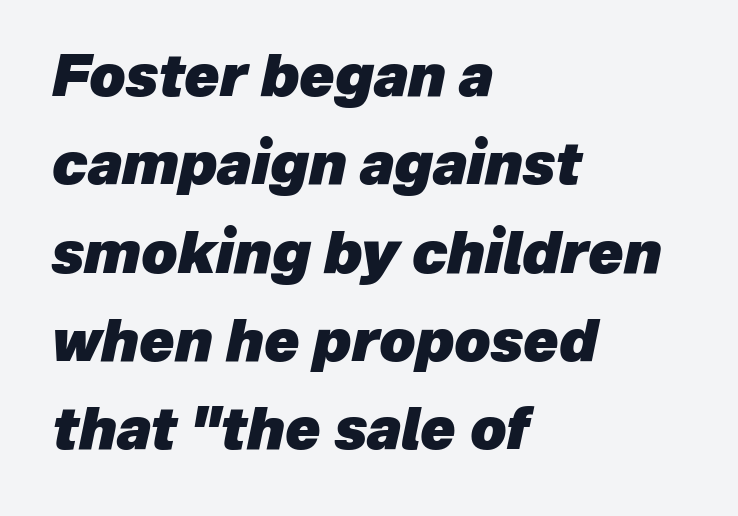
{"italic": "yes", "lean": "right", "slant_degrees": 12, "bold": "yes", "weight": "heavy", "width": "normal", "stroke_contrast": "low", "x_height": "medium", "monospaced": "no", "underline": "no", "align": "left", "line_spacing": "normal", "line_spacing_ratio": 1.55, "letter_spacing": "normal", "letter_spacing_em": 0.0, "glyph_px": 57}
